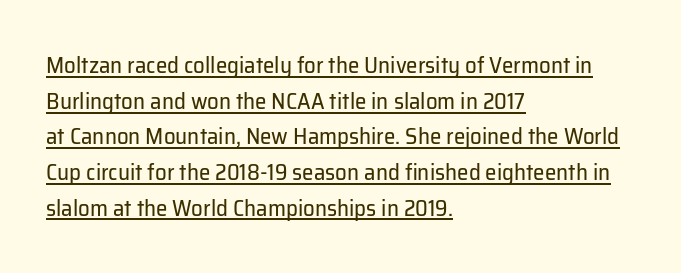
The image shows 23 px text type, upright; set left-aligned, normal line spacing (1.55x), normal letter spacing, underlined.
